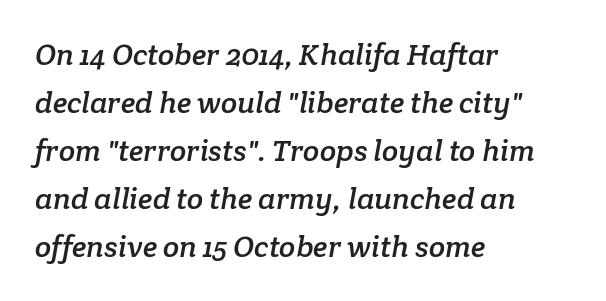
Q: Is the typeface a serif or a sans-serif typeface? A: Serif.
Q: Is the text underlined? A: No.
Q: How is the paragraph aligned? A: Left-aligned.
Q: Is the spacing between letters normal or unusually wide? A: Normal.
Q: Is the spacing between lines tight, normal or loose? A: Normal.
Q: Width (condensed, normal, or wide)? A: Normal.
Q: Stroke contrast? A: Low.
Q: x-height? A: Medium.
Q: Monospaced? A: No.
